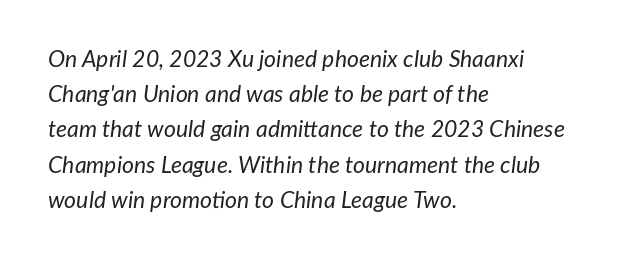
Q: Is the text bold? A: No.
Q: Is the text italic (slanted)? A: Yes, it leans right by about 7 degrees.
Q: Is the text underlined? A: No.
Q: How is the paragraph aligned? A: Left-aligned.
Q: Is the spacing between letters normal or unusually wide? A: Normal.
Q: Is the spacing between lines tight, normal or loose? A: Normal.
